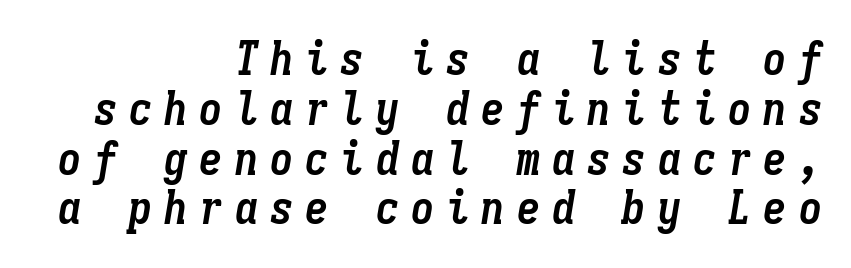
{"italic": "yes", "lean": "right", "slant_degrees": 9, "bold": "yes", "weight": "semibold", "width": "condensed", "stroke_contrast": "low", "x_height": "medium", "monospaced": "yes", "underline": "no", "align": "right", "line_spacing": "tight", "line_spacing_ratio": 1.06, "letter_spacing": "wide", "letter_spacing_em": 0.25, "glyph_px": 47}
